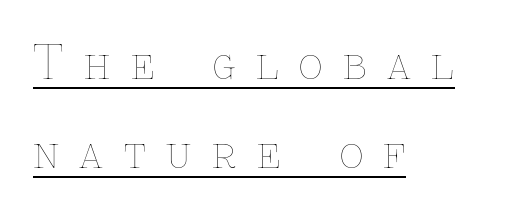
Q: Is the text bold? A: No.
Q: Is the text italic (slanted)? A: No, it is upright.
Q: Is the text underlined? A: Yes.
Q: How is the paragraph aligned? A: Left-aligned.
Q: Is the spacing between letters normal or unusually wide? A: Unusually wide.
Q: Is the spacing between lines tight, normal or loose? A: Loose.
Q: Width (condensed, normal, or wide)? A: Normal.
Q: Stroke contrast? A: Low.
Q: x-height? A: Medium.
Q: Monospaced? A: No.
